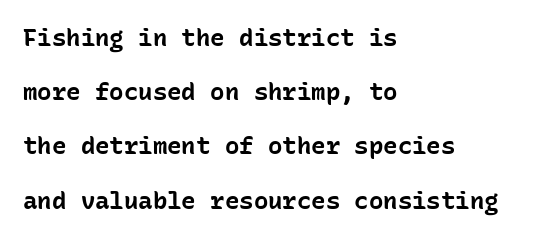
The image shows 24 px bold type, upright; set left-aligned, loose line spacing (2.26x), normal letter spacing, not underlined.
